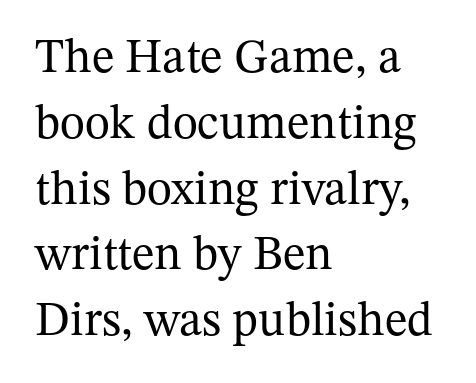
{"serif": "yes", "italic": "no", "bold": "no", "weight": "regular", "width": "normal", "stroke_contrast": "medium", "x_height": "medium", "monospaced": "no", "underline": "no", "align": "left", "line_spacing": "normal", "line_spacing_ratio": 1.37, "letter_spacing": "normal", "letter_spacing_em": 0.0, "glyph_px": 48}
